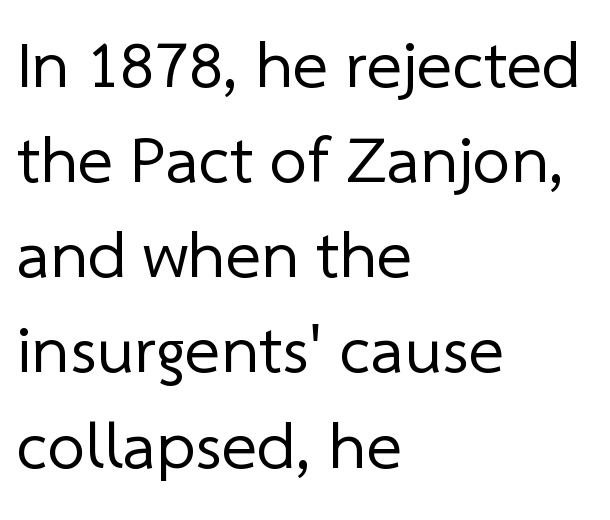
The image shows 67 px regular-weight sans-serif type; set left-aligned, normal line spacing (1.42x), normal letter spacing, not underlined; low stroke contrast and a medium x-height.
